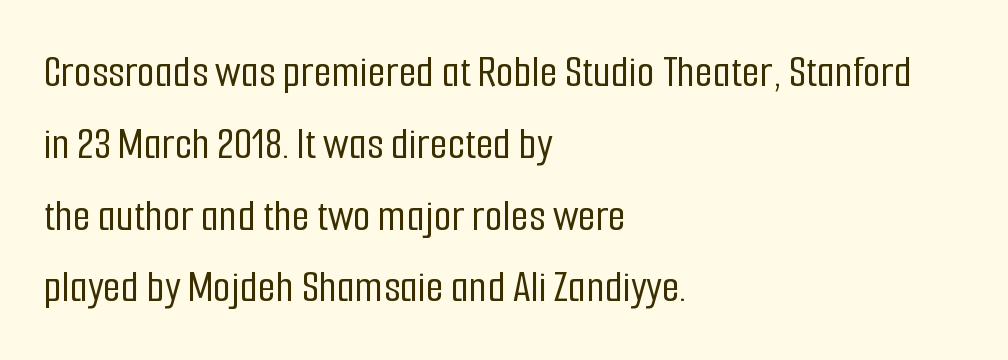
{"serif": "no", "italic": "no", "width": "condensed", "stroke_contrast": "low", "x_height": "medium", "monospaced": "no", "underline": "no", "align": "left", "line_spacing": "normal", "line_spacing_ratio": 1.56, "letter_spacing": "normal", "letter_spacing_em": 0.0, "glyph_px": 46}
